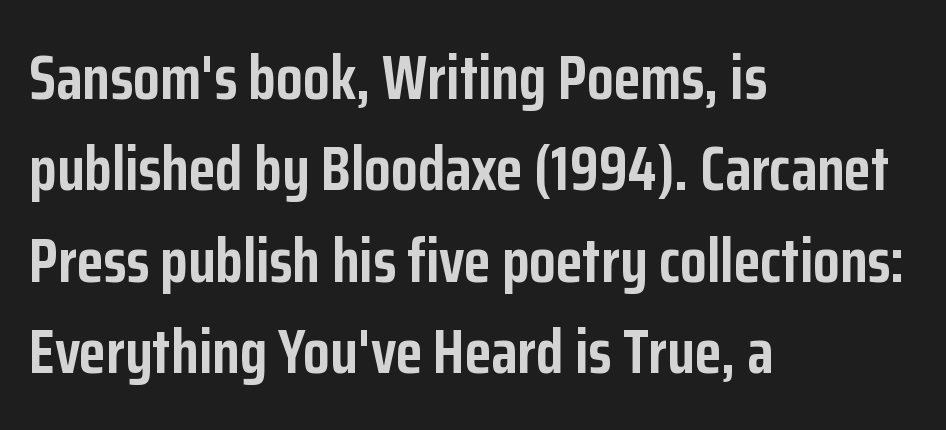
The image shows 61 px semibold, condensed sans-serif type, upright; set left-aligned, normal line spacing (1.5x), normal letter spacing, not underlined; low stroke contrast and a medium x-height.
